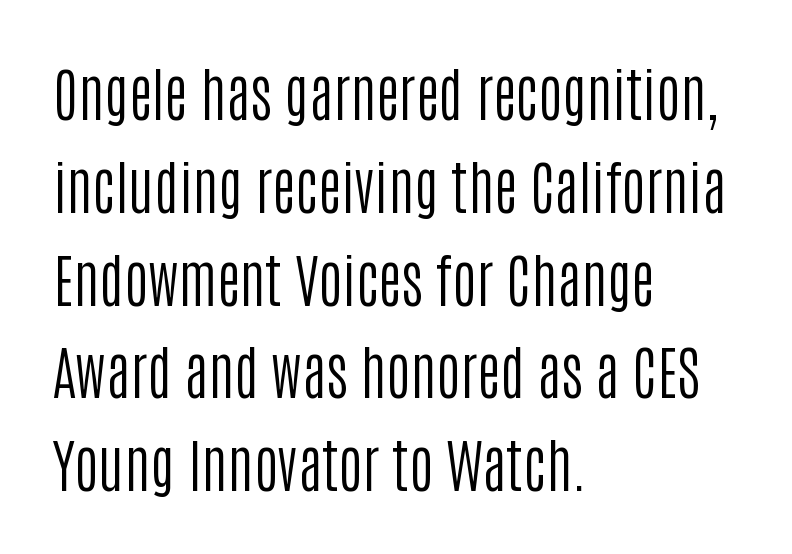
The image shows 58 px regular-weight, condensed sans-serif type, upright; set left-aligned, normal line spacing (1.6x), normal letter spacing, not underlined; low stroke contrast and a large x-height.
